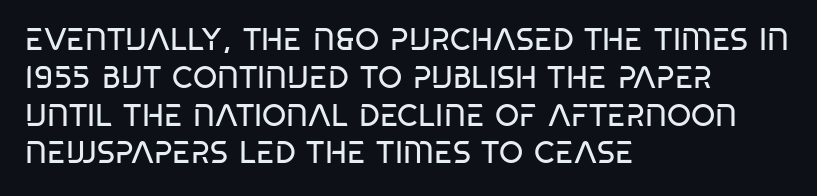
The image shows 31 px regular-weight, condensed sans-serif type, upright; set left-aligned, line spacing 1.22x, normal letter spacing, not underlined; low stroke contrast and a large x-height.
